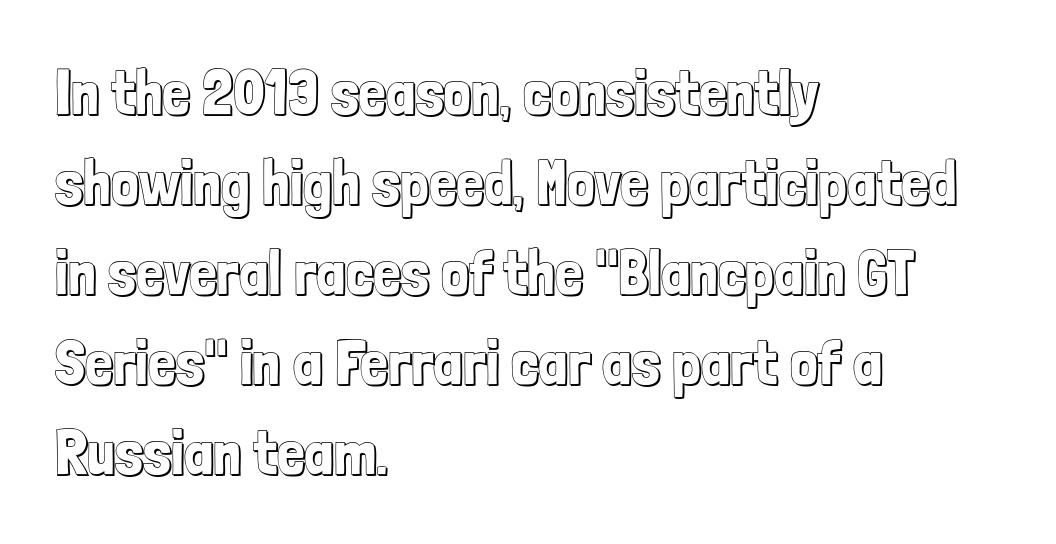
The image shows 62 px condensed type, upright; set left-aligned, normal line spacing (1.45x), normal letter spacing, not underlined; a medium x-height.
